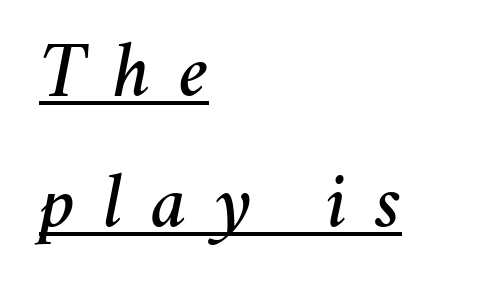
Q: Is the text italic (slanted)? A: Yes, it leans right by about 11 degrees.
Q: Is the text underlined? A: Yes.
Q: How is the paragraph aligned? A: Left-aligned.
Q: Is the spacing between letters normal or unusually wide? A: Unusually wide.
Q: Is the spacing between lines tight, normal or loose? A: Normal.
Q: Width (condensed, normal, or wide)? A: Normal.
Q: Stroke contrast? A: Medium.
Q: x-height? A: Medium.
Q: Monospaced? A: No.
